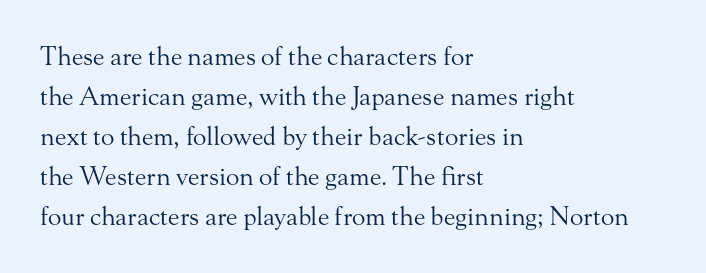
The image shows 25 px text type, upright; set left-aligned, normal line spacing (1.6x), normal letter spacing, not underlined.
